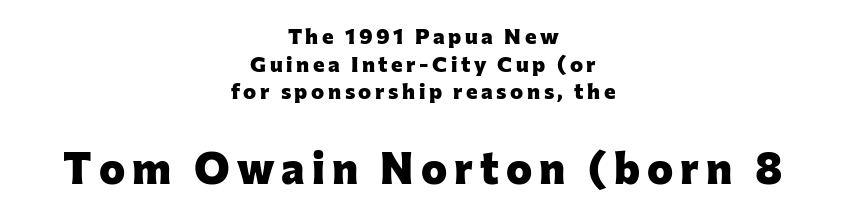
This sample uses a sans-serif face. This rendering features lettering with no underline. Horizontal alignment here is central, giving a formal, balanced look. Vertical strokes here are truly vertical. Do the characters align in a grid? No, the font is proportional. A normal amount of white space separates one row of letters from the next.
